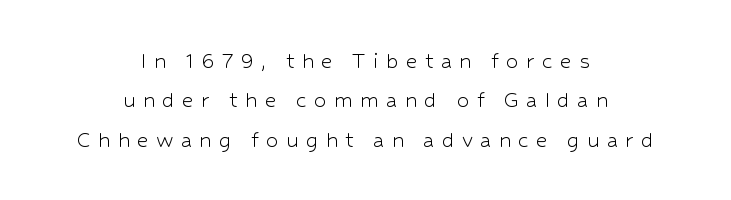
Q: Is the text bold? A: No.
Q: Is the text italic (slanted)? A: No, it is upright.
Q: Is the text underlined? A: No.
Q: How is the paragraph aligned? A: Centered.
Q: Is the spacing between letters normal or unusually wide? A: Unusually wide.
Q: Is the spacing between lines tight, normal or loose? A: Normal.
